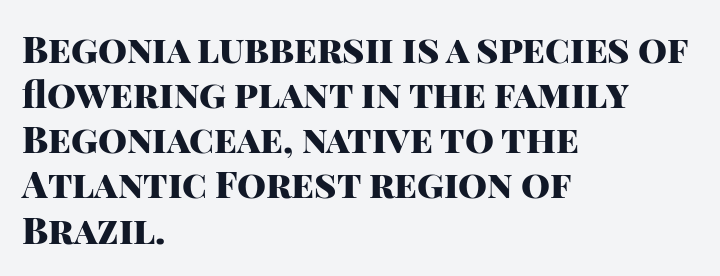
The image shows 37 px heavy sans-serif type, upright; set left-aligned, line spacing 1.22x, normal letter spacing, not underlined; high stroke contrast and a large x-height.
